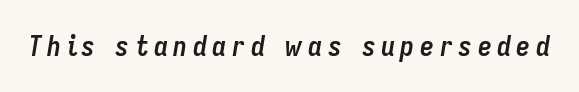
{"italic": "yes", "lean": "right", "slant_degrees": 9, "bold": "yes", "weight": "semibold", "width": "condensed", "stroke_contrast": "low", "x_height": "medium", "monospaced": "no", "underline": "no", "glyph_px": 28}
